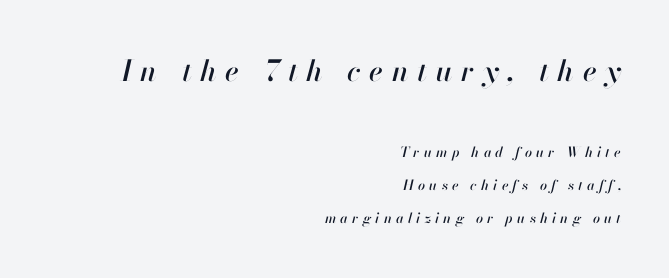
Emphasis-style slanted type is in use. The specimen omits any rule beneath the text block's lines. The compositor pushed each line to the right boundary. If you measured baseline to baseline, you'd find a long distance. Large over small — that's the arrangement of the two blocks here. How are the letters spaced? Widely, with obvious added tracking.
